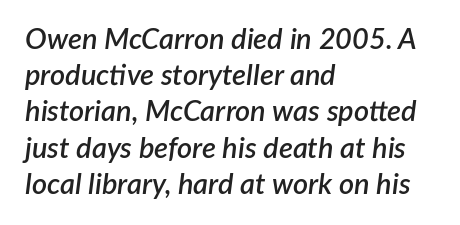
The paragraph shown leans on its left margin. The type is set solid horizontally, with unmodified tracking. Only glyphs here, with clear space below each row. Weight: semibold (demi). Varying glyph widths throughout — classic text-font behaviour.
